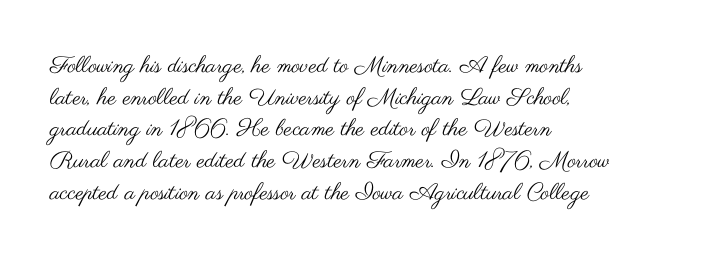
Q: Is the text bold? A: No.
Q: Is the text italic (slanted)? A: Yes.
Q: Is the text underlined? A: No.
Q: How is the paragraph aligned? A: Left-aligned.
Q: Is the spacing between letters normal or unusually wide? A: Normal.
Q: Is the spacing between lines tight, normal or loose? A: Normal.
